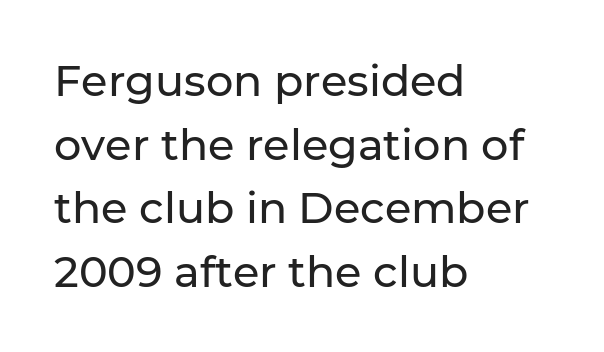
Leading: standard. Where is the straight margin? On the left. These lines are rendered in a variable-pitch font. Inter-character spacing is left at the font's built-in metrics. Tall strokes in this sample are plumb rather than angled. Serif or sans? Sans — the stroke terminals are bare.
